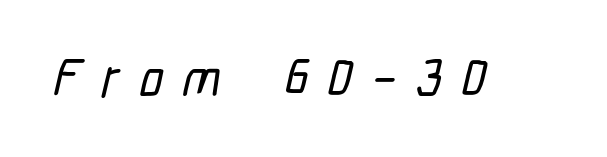
Is this a fixed-width face? No — the glyphs have proportional, varying widths. Someone cranked the tracking dial way up on this one. Just letters on the line, the space beneath them empty. Unlike a traditional serif, this face leaves its strokes unadorned.
